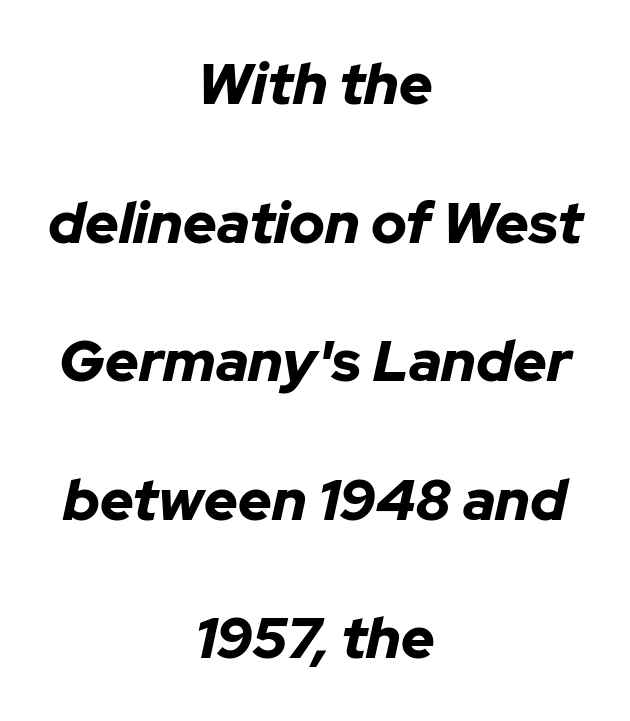
{"italic": "yes", "lean": "right", "slant_degrees": 12, "bold": "yes", "weight": "bold", "width": "normal", "stroke_contrast": "low", "x_height": "medium", "monospaced": "no", "underline": "no", "align": "center", "line_spacing": "loose", "line_spacing_ratio": 2.39, "letter_spacing": "normal", "letter_spacing_em": 0.0, "glyph_px": 58}
